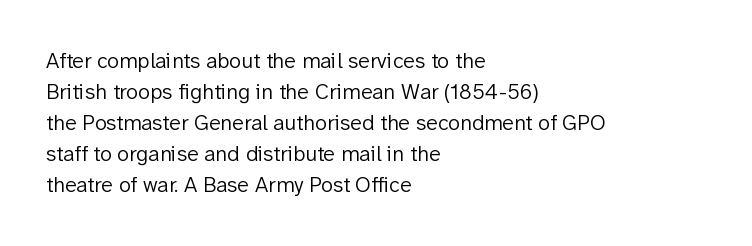
{"italic": "no", "bold": "no", "underline": "no", "align": "left", "line_spacing": "normal", "line_spacing_ratio": 1.41, "letter_spacing": "normal", "letter_spacing_em": 0.0, "glyph_px": 22}
